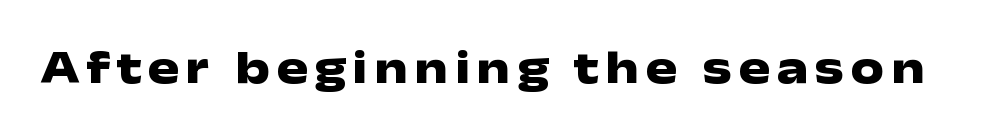
The image shows 47 px heavy, wide sans-serif type, upright; set not underlined; low stroke contrast and a medium x-height.
